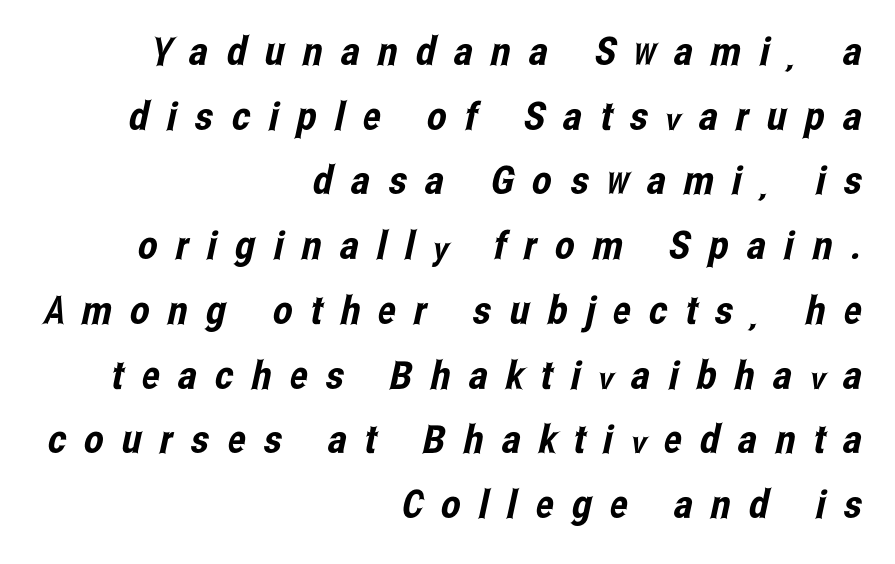
Q: Is the typeface a serif or a sans-serif typeface? A: Sans-serif.
Q: Is the text underlined? A: No.
Q: How is the paragraph aligned? A: Right-aligned.
Q: Is the spacing between letters normal or unusually wide? A: Unusually wide.
Q: Is the spacing between lines tight, normal or loose? A: Normal.
Q: Width (condensed, normal, or wide)? A: Condensed.
Q: Stroke contrast? A: Low.
Q: x-height? A: Medium.
Q: Monospaced? A: No.
